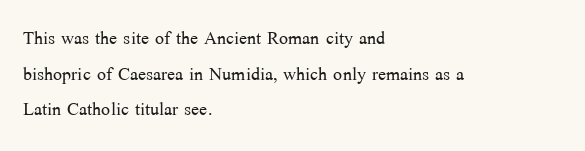
Q: Is the text bold? A: No.
Q: Is the text italic (slanted)? A: No, it is upright.
Q: Is the text underlined? A: No.
Q: How is the paragraph aligned? A: Left-aligned.
Q: Is the spacing between letters normal or unusually wide? A: Normal.
Q: Is the spacing between lines tight, normal or loose? A: Normal.
